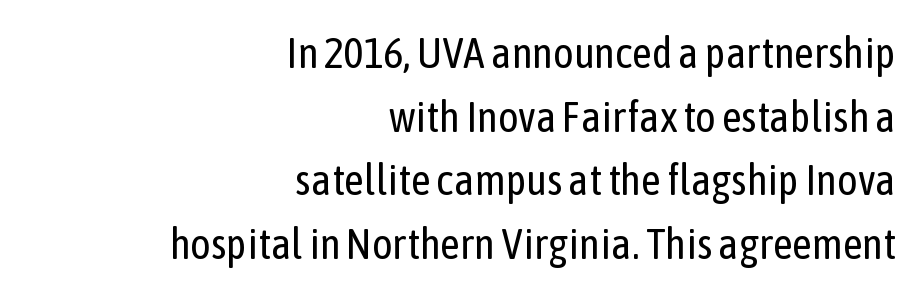
Q: Is the text bold? A: No.
Q: Is the text italic (slanted)? A: No, it is upright.
Q: Is the typeface a serif or a sans-serif typeface? A: Sans-serif.
Q: Is the text underlined? A: No.
Q: How is the paragraph aligned? A: Right-aligned.
Q: Is the spacing between letters normal or unusually wide? A: Normal.
Q: Is the spacing between lines tight, normal or loose? A: Normal.
Q: Width (condensed, normal, or wide)? A: Condensed.
Q: Stroke contrast? A: Low.
Q: x-height? A: Medium.
Q: Monospaced? A: No.
